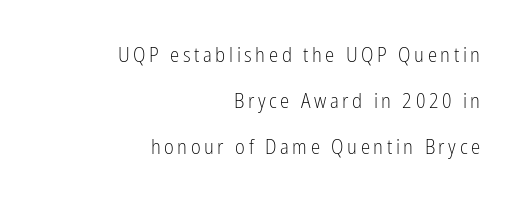
{"italic": "no", "bold": "no", "underline": "no", "align": "right", "line_spacing": "loose", "line_spacing_ratio": 2.18, "glyph_px": 21}
